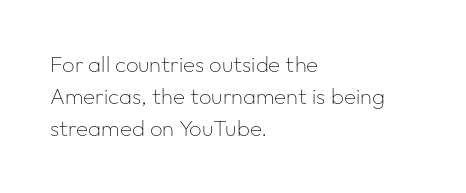
{"italic": "no", "bold": "no", "underline": "no", "align": "left", "line_spacing": "normal", "line_spacing_ratio": 1.46, "letter_spacing": "normal", "letter_spacing_em": 0.0, "glyph_px": 22}
